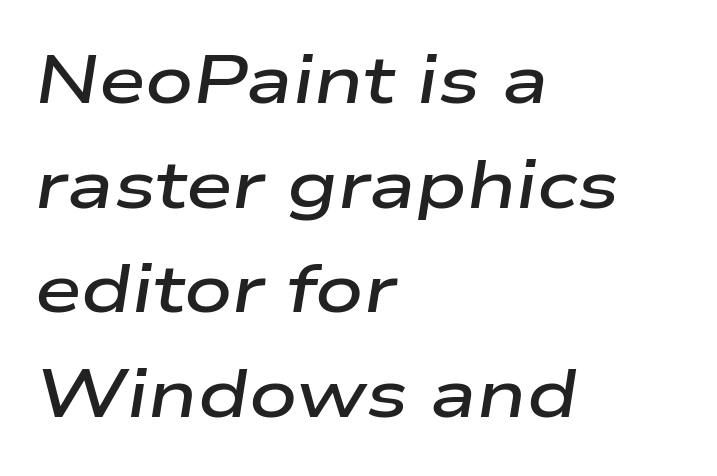
Q: Is the text bold? A: Semi-bold.
Q: Is the text italic (slanted)? A: Yes, it leans right by about 9 degrees.
Q: Is the text underlined? A: No.
Q: How is the paragraph aligned? A: Left-aligned.
Q: Is the spacing between letters normal or unusually wide? A: Normal.
Q: Is the spacing between lines tight, normal or loose? A: Normal.
Q: Width (condensed, normal, or wide)? A: Wide.
Q: Stroke contrast? A: Low.
Q: x-height? A: Medium.
Q: Monospaced? A: No.
